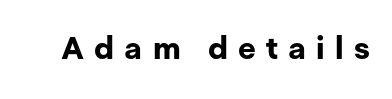
{"serif": "no", "italic": "no", "bold": "yes", "weight": "bold", "width": "normal", "stroke_contrast": "low", "x_height": "medium", "monospaced": "no", "underline": "no", "letter_spacing": "wide", "letter_spacing_em": 0.33, "glyph_px": 31}
